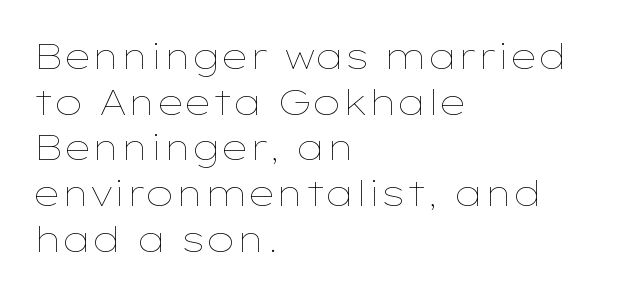
Q: Is the text bold? A: No.
Q: Is the text italic (slanted)? A: No, it is upright.
Q: Is the text underlined? A: No.
Q: How is the paragraph aligned? A: Left-aligned.
Q: Is the spacing between letters normal or unusually wide? A: Normal.
Q: Is the spacing between lines tight, normal or loose? A: Normal.
Q: Width (condensed, normal, or wide)? A: Wide.
Q: Stroke contrast? A: Low.
Q: x-height? A: Medium.
Q: Monospaced? A: No.
